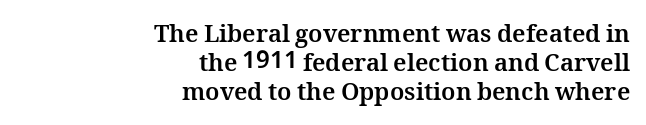
Characters remain perfectly vertical along every line. Heft: maximum for text — a bold. How are the letters spaced? Ordinarily, with no added tracking. The words here are not underlined. The setting favours the right margin, as signatures and pull-quotes sometimes do.
